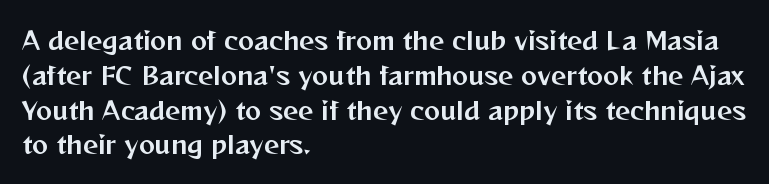
Q: Is the text italic (slanted)? A: No, it is upright.
Q: Is the text underlined? A: No.
Q: How is the paragraph aligned? A: Left-aligned.
Q: Is the spacing between letters normal or unusually wide? A: Normal.
Q: Is the spacing between lines tight, normal or loose? A: Normal.
